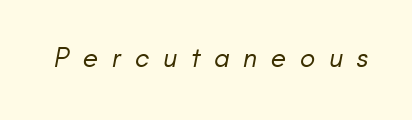
Q: Is the text bold? A: No.
Q: Is the typeface a serif or a sans-serif typeface? A: Sans-serif.
Q: Is the text underlined? A: No.
Q: Is the spacing between letters normal or unusually wide? A: Unusually wide.
Q: Width (condensed, normal, or wide)? A: Normal.
Q: Stroke contrast? A: Low.
Q: x-height? A: Small.
Q: Monospaced? A: No.
